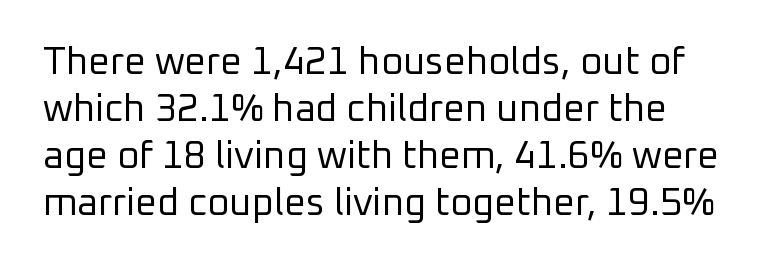
Anything drawn beneath the words? Only blank space. Do the letters lean? They stand straight. The rendering uses natural spacing where letterforms have individual widths. Observe the absence of serifs on each vertical stroke in this sample.
